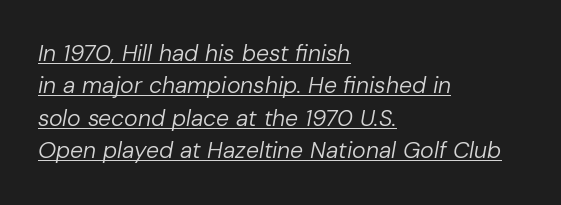
Left-aligned paragraph, ragged on the right. Caption: lettering with a line underneath. Does the lettering tilt? It does — this is italic. The characters are drawn with everyday or finer stroke widths.
